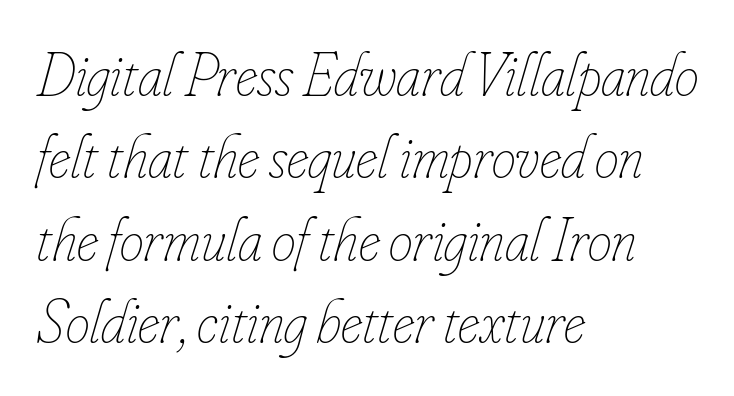
Each stroke keeps to a modest, everyday thickness or less. Is there much room between lines? A standard amount, neither cramped nor airy. These lines are rendered in a variable-pitch font. These lines keep a tight, regular rhythm from letter to letter. Unmarked baselines from the first word to the last.
